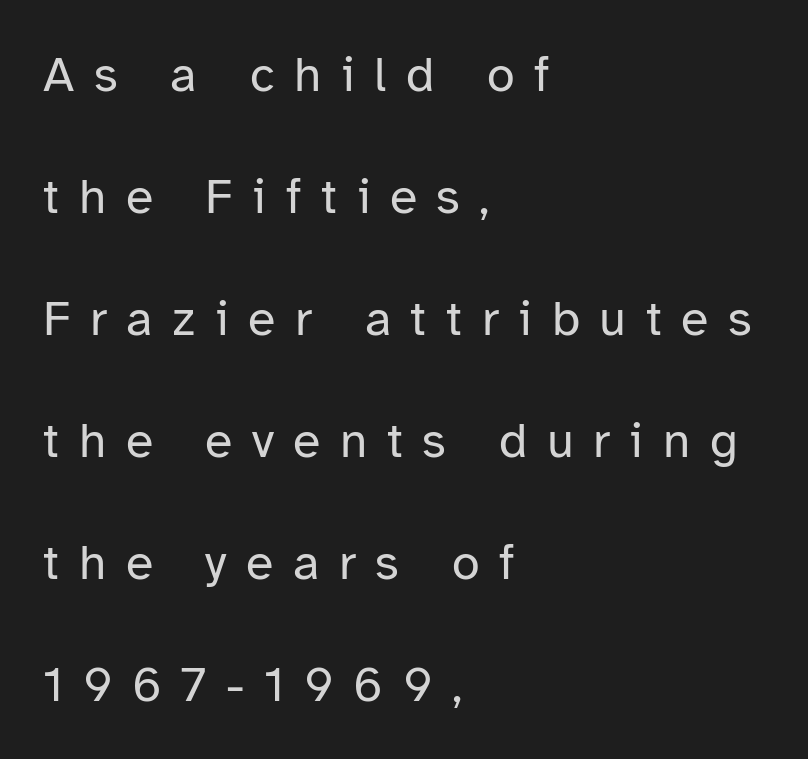
You could not count columns in this text — the font is proportionally spaced. These glyphs show unthickened strokes, regular width or finer. The rendering uses a large line-height, opening up the rows. The ragged edge is on the right, which tells us the setting is flush left.
